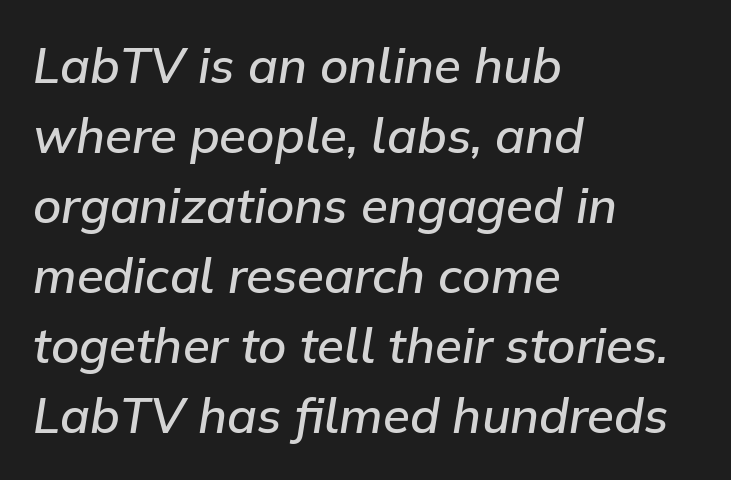
Q: Is the text bold? A: Semi-bold.
Q: Is the text italic (slanted)? A: Yes, it leans right by about 9 degrees.
Q: Is the text underlined? A: No.
Q: How is the paragraph aligned? A: Left-aligned.
Q: Is the spacing between letters normal or unusually wide? A: Normal.
Q: Is the spacing between lines tight, normal or loose? A: Normal.
Q: Width (condensed, normal, or wide)? A: Normal.
Q: Stroke contrast? A: Low.
Q: x-height? A: Medium.
Q: Monospaced? A: No.
